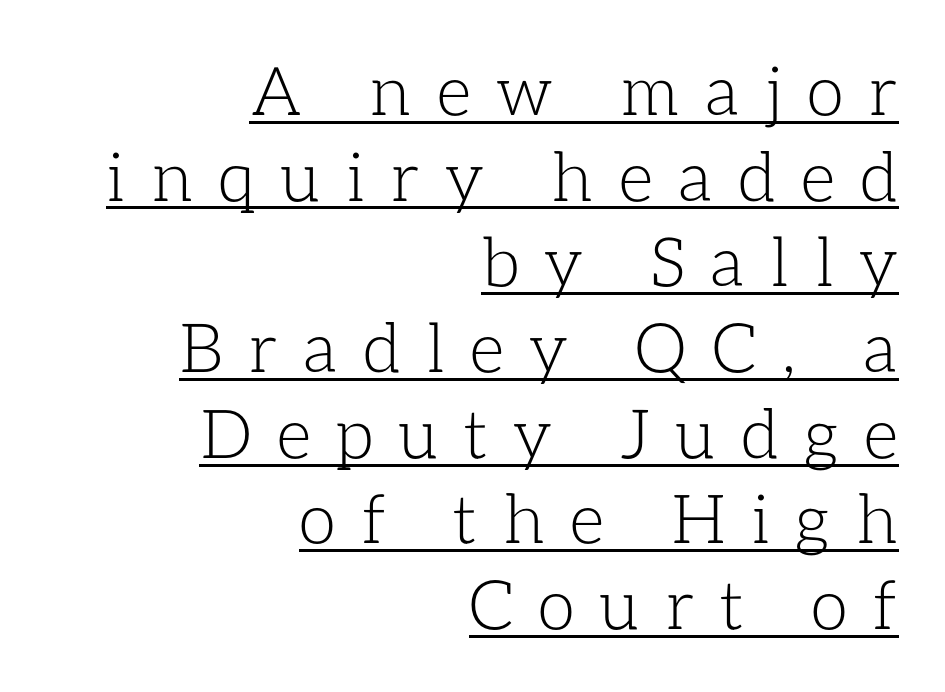
{"italic": "no", "bold": "no", "weight": "light", "width": "normal", "stroke_contrast": "low", "x_height": "medium", "monospaced": "no", "underline": "yes", "align": "right", "line_spacing": "normal", "line_spacing_ratio": 1.26, "letter_spacing": "wide", "letter_spacing_em": 0.37, "glyph_px": 68}
